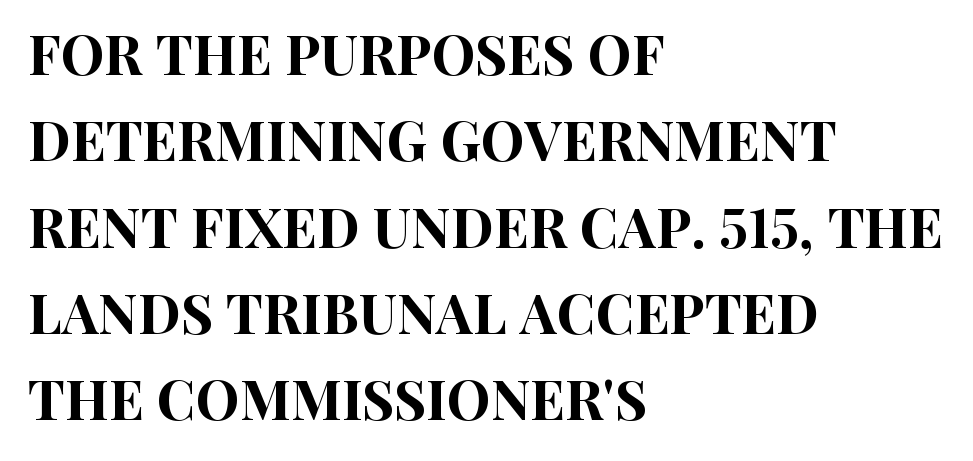
{"serif": "no", "italic": "no", "width": "condensed", "stroke_contrast": "high", "x_height": "large", "monospaced": "no", "underline": "no", "align": "left", "line_spacing": "normal", "line_spacing_ratio": 1.57, "letter_spacing": "normal", "letter_spacing_em": 0.0, "glyph_px": 55}
